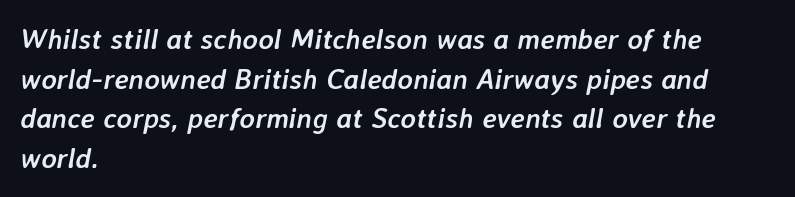
Q: Is the text bold? A: Yes.
Q: Is the text italic (slanted)? A: Yes, it leans right by about 7 degrees.
Q: Is the text underlined? A: No.
Q: How is the paragraph aligned? A: Left-aligned.
Q: Is the spacing between letters normal or unusually wide? A: Normal.
Q: Is the spacing between lines tight, normal or loose? A: Normal.
Q: Width (condensed, normal, or wide)? A: Normal.
Q: Stroke contrast? A: Low.
Q: x-height? A: Medium.
Q: Monospaced? A: No.
